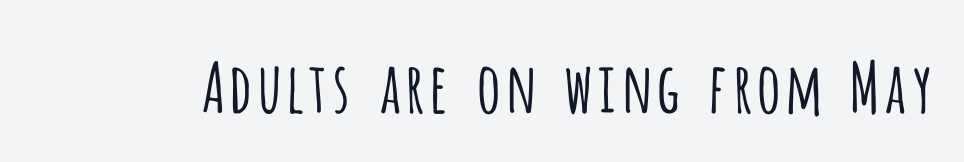
Q: Is the text bold? A: No.
Q: Is the text italic (slanted)? A: No, it is upright.
Q: Is the typeface a serif or a sans-serif typeface? A: Sans-serif.
Q: Is the text underlined? A: No.
Q: Is the spacing between letters normal or unusually wide? A: Normal.
Q: Width (condensed, normal, or wide)? A: Condensed.
Q: Stroke contrast? A: Low.
Q: x-height? A: Large.
Q: Monospaced? A: No.
